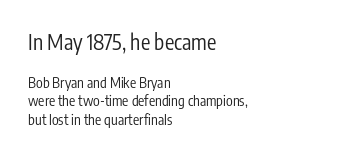
The image shows 21 px text type, upright; set left-aligned, normal line spacing (1.33x), normal letter spacing, not underlined; the first (top) block is 1.5x larger.
